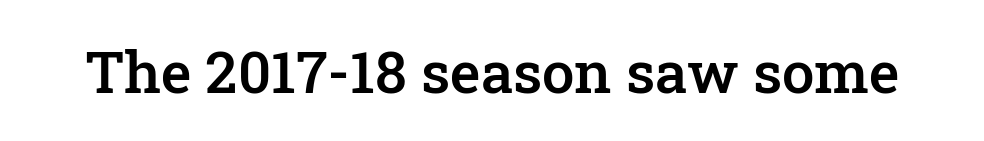
{"serif": "yes", "italic": "no", "bold": "semi", "weight": "semibold", "width": "normal", "stroke_contrast": "low", "x_height": "medium", "monospaced": "no", "underline": "no", "letter_spacing": "normal", "letter_spacing_em": 0.0, "glyph_px": 58}
